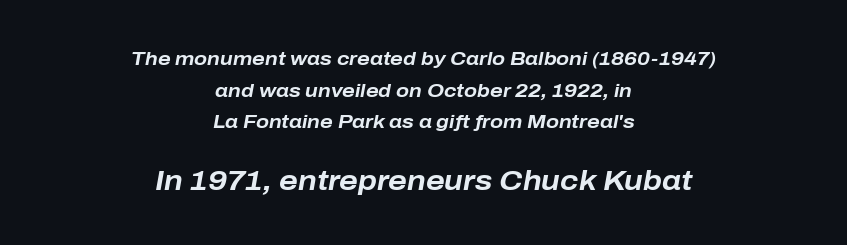
The image shows 28 px bold type, italic (leaning right); set centered, normal line spacing (1.66x), normal letter spacing, not underlined; the second (bottom) block is 1.47x larger; low stroke contrast and a medium x-height.
